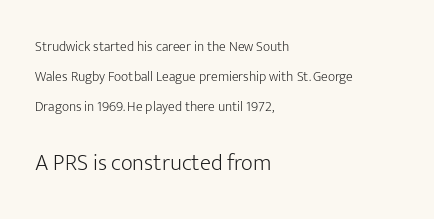
These lines were composed using upright roman letters. Clear beneath every line of the passage. Leading is clearly above the norm, producing a sparse column. The paragraph has a hard left edge and a soft right edge.
